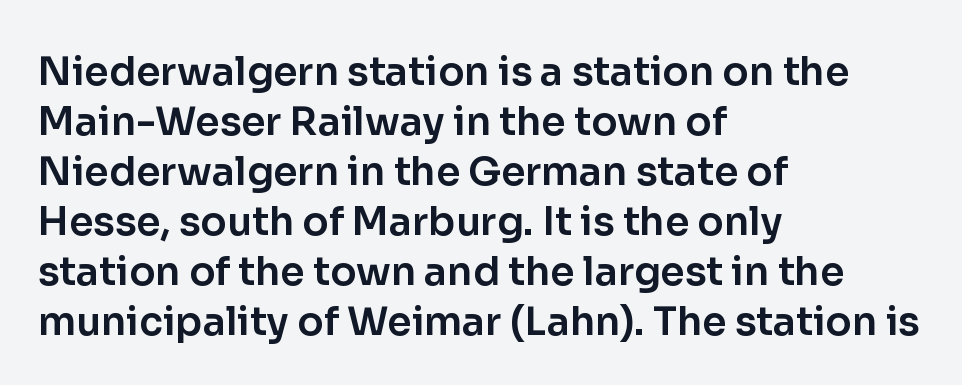
{"serif": "no", "italic": "no", "width": "normal", "stroke_contrast": "low", "x_height": "medium", "monospaced": "no", "underline": "no", "align": "left", "line_spacing": "normal", "line_spacing_ratio": 1.28, "letter_spacing": "normal", "letter_spacing_em": 0.0, "glyph_px": 39}
